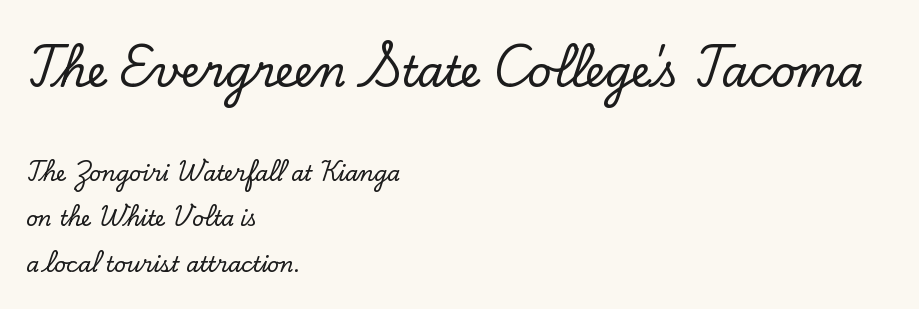
The image shows 42 px serif type; set left-aligned, loose line spacing (2.17x), normal letter spacing, not underlined; the first (top) block is 2.0x larger; low stroke contrast and a small x-height.
